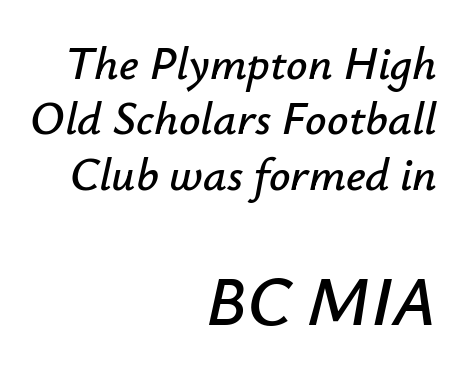
The space beneath each line is pristine and unruled. The face used here appears at its bigger size in the lower chunk. You could not count columns in this text — the font is proportionally spaced. Slanted lettering throughout.
